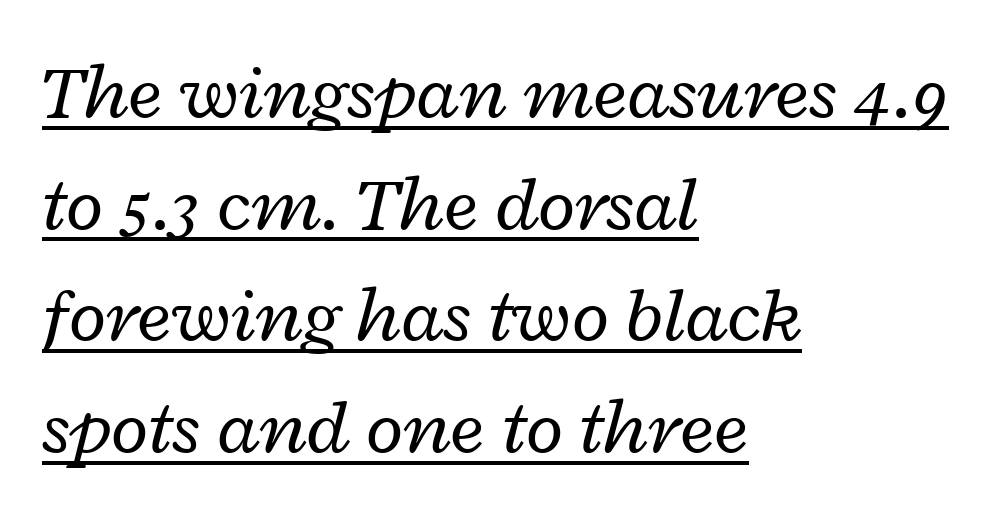
The image shows 77 px regular-weight, wide type, italic (leaning right); set left-aligned, normal line spacing (1.45x), normal letter spacing, underlined; low stroke contrast and a medium x-height.
